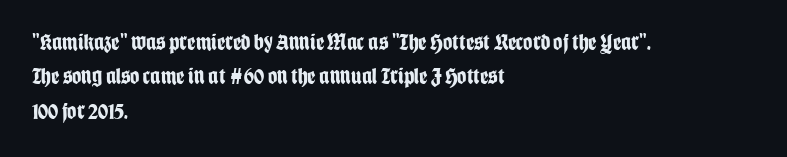
The image shows 23 px bold type, upright; set left-aligned, normal line spacing (1.5x), normal letter spacing, not underlined.
